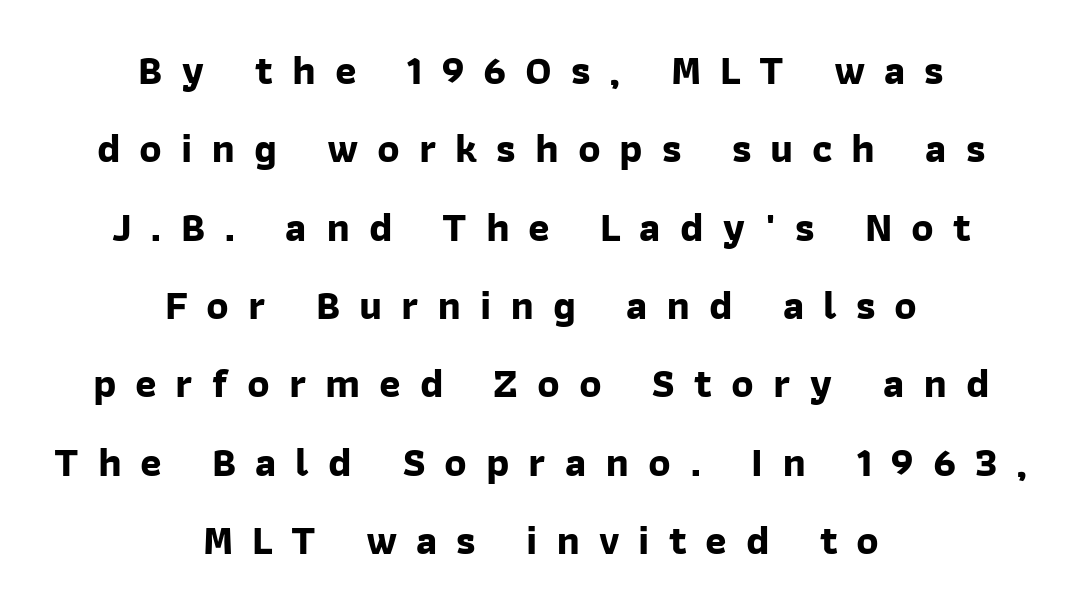
The image shows 41 px bold sans-serif type; set centered, loose line spacing (1.91x), unusually wide letter spacing (+0.46 em), not underlined; low stroke contrast and a medium x-height.
